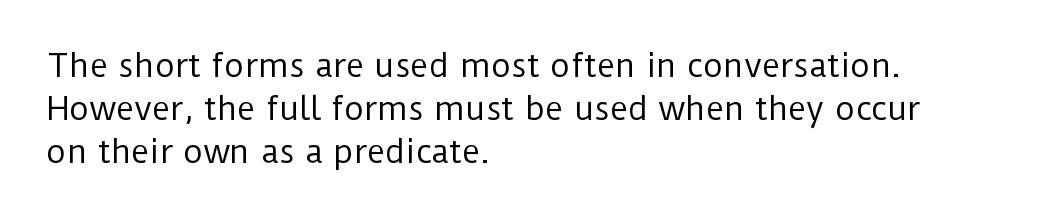
{"serif": "no", "italic": "no", "bold": "no", "weight": "regular", "width": "normal", "stroke_contrast": "low", "x_height": "medium", "monospaced": "no", "underline": "no", "align": "left", "line_spacing": "normal", "line_spacing_ratio": 1.38, "letter_spacing": "normal", "letter_spacing_em": 0.0, "glyph_px": 31}
